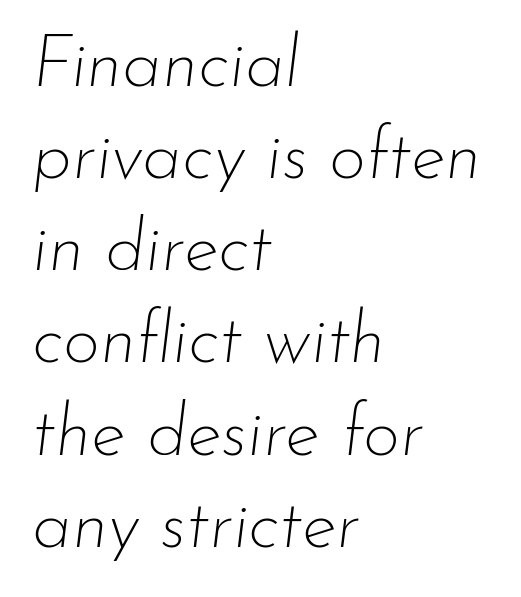
The image shows 72 px thin type, italic (leaning right); set left-aligned, normal line spacing (1.28x), normal letter spacing, not underlined; low stroke contrast and a small x-height.
